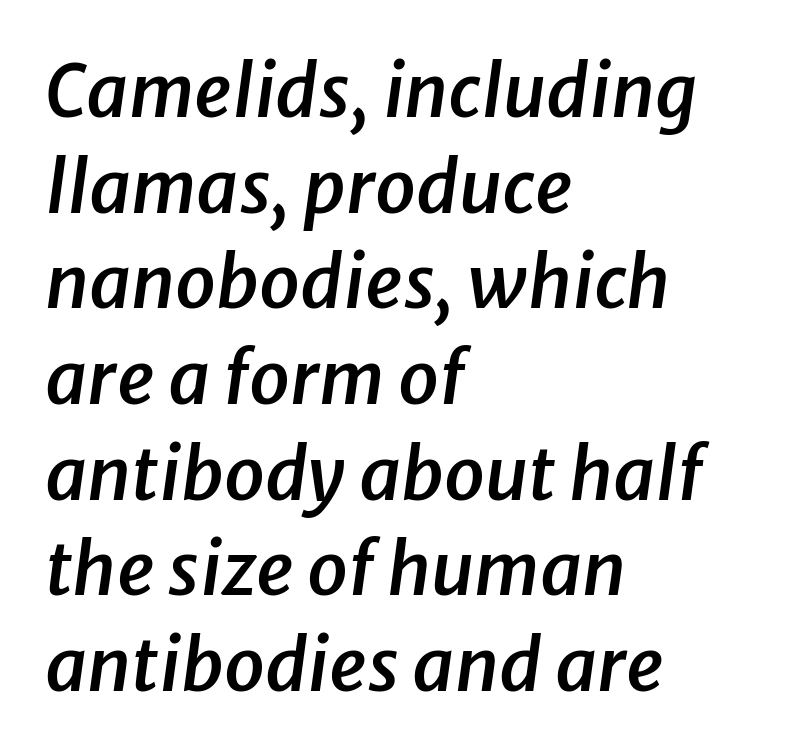
A typesetter would call this leading conventional body-copy spacing. The letters sit at their default tracking, neither squeezed nor spread. Emphasis-style slanted type is in use. A student would call this left alignment; a typographer would say flush left, rag right.
